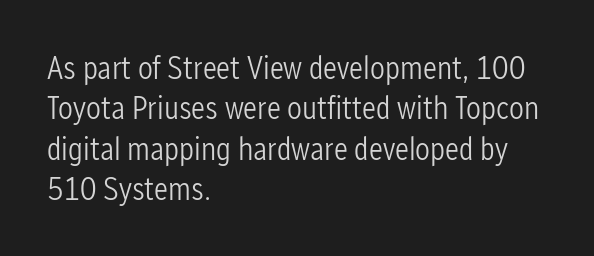
Q: Is the text bold? A: No.
Q: Is the text italic (slanted)? A: No, it is upright.
Q: Is the typeface a serif or a sans-serif typeface? A: Sans-serif.
Q: Is the text underlined? A: No.
Q: How is the paragraph aligned? A: Left-aligned.
Q: Is the spacing between letters normal or unusually wide? A: Normal.
Q: Width (condensed, normal, or wide)? A: Condensed.
Q: Stroke contrast? A: Low.
Q: x-height? A: Medium.
Q: Monospaced? A: No.
